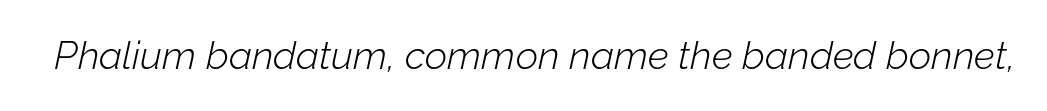
The image shows 39 px light type, italic (leaning right); set normal letter spacing, not underlined; low stroke contrast and a medium x-height.
